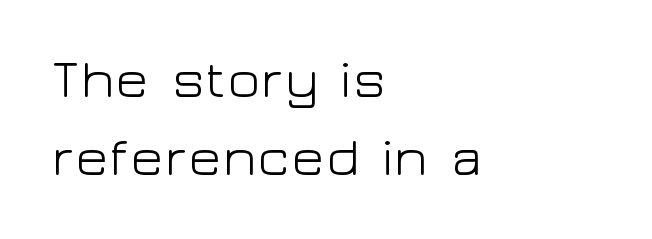
Line beginnings align vertically; line endings do not. Is this a fixed-width face? No — the glyphs have proportional, varying widths. The space between consecutive lines is moderate. The rendering shows plain stroke endings on the letterforms — a sans-serif design.
